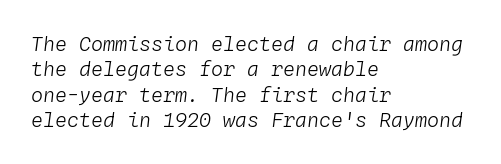
{"italic": "yes", "lean": "right", "slant_degrees": 4, "bold": "no", "underline": "no", "align": "left", "line_spacing": "normal", "line_spacing_ratio": 1.27, "letter_spacing": "normal", "letter_spacing_em": 0.0, "glyph_px": 20}
